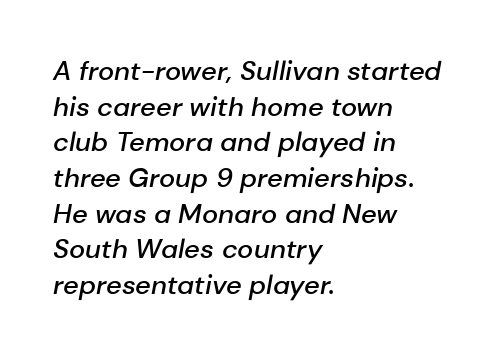
{"italic": "yes", "lean": "right", "slant_degrees": 10, "bold": "semi", "underline": "no", "align": "left", "line_spacing": "normal", "line_spacing_ratio": 1.32, "letter_spacing": "normal", "letter_spacing_em": 0.0, "glyph_px": 27}
